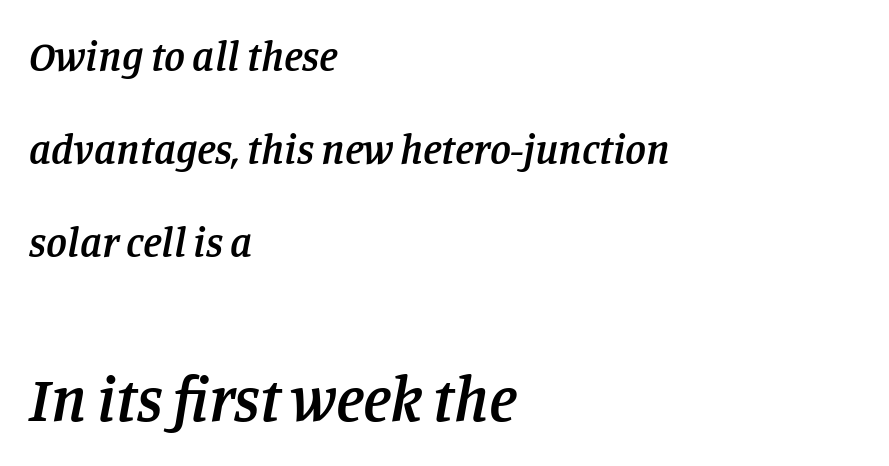
The area under the type is left untouched. Every row of glyphs begins at an identical x-position on the left. What stands out about the letter spacing? Nothing — it is the standard amount. The text carries the slant typical of an italic or oblique font.
